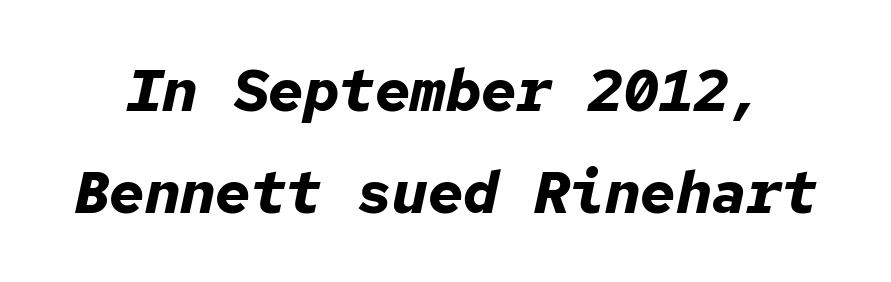
Q: Is the text bold? A: Yes.
Q: Is the text italic (slanted)? A: Yes, it leans right by about 12 degrees.
Q: Is the text underlined? A: No.
Q: Is the spacing between letters normal or unusually wide? A: Normal.
Q: Width (condensed, normal, or wide)? A: Normal.
Q: Stroke contrast? A: Low.
Q: x-height? A: Medium.
Q: Monospaced? A: Yes.
